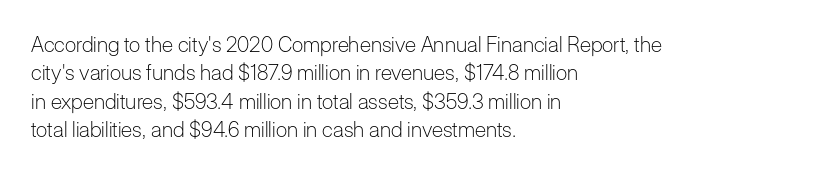
{"italic": "no", "bold": "no", "underline": "no", "align": "left", "line_spacing": "normal", "line_spacing_ratio": 1.35, "letter_spacing": "normal", "letter_spacing_em": 0.0, "glyph_px": 21}
